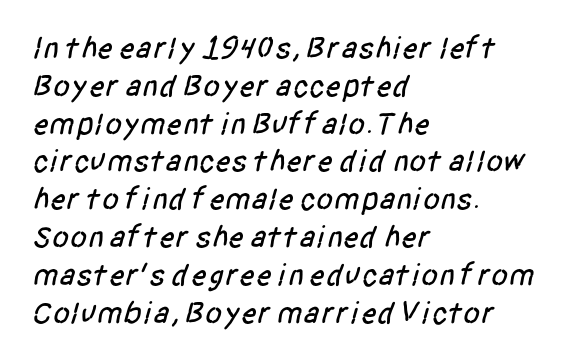
{"serif": "no", "width": "condensed", "stroke_contrast": "low", "x_height": "large", "monospaced": "no", "underline": "no", "align": "left", "line_spacing_ratio": 1.22, "letter_spacing": "normal", "letter_spacing_em": 0.0, "glyph_px": 31}
